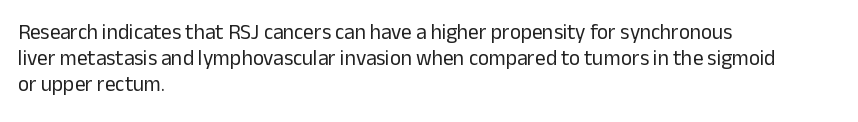
The image shows 21 px text type, upright; set left-aligned, line spacing 1.24x, normal letter spacing, not underlined.
